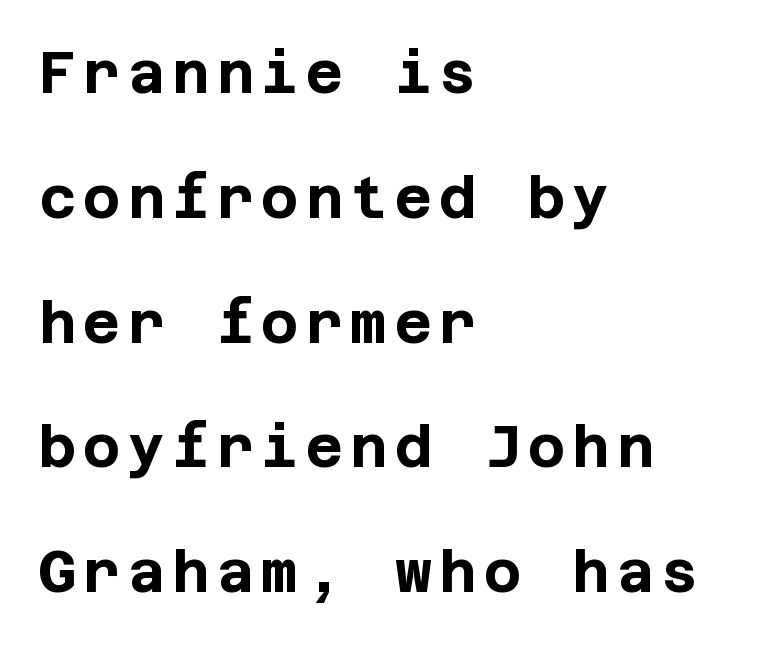
{"serif": "no", "italic": "no", "bold": "yes", "weight": "bold", "width": "normal", "stroke_contrast": "low", "x_height": "large", "underline": "no", "align": "left", "line_spacing": "loose", "line_spacing_ratio": 2.19, "glyph_px": 57}
